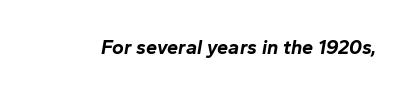
The image shows 20 px bold type, italic (leaning right); set normal letter spacing, not underlined.
